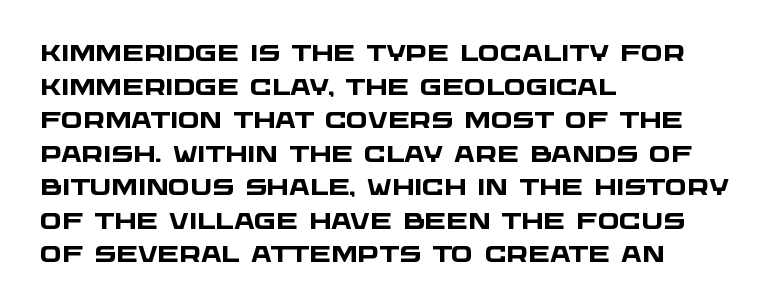
The vertical gap from one line to the next is medium. You could call the tracking neutral — neither tight nor loose. Its strokes are broad and dark, the hallmark of bold type. Only glyphs here, with clear space below each row.
